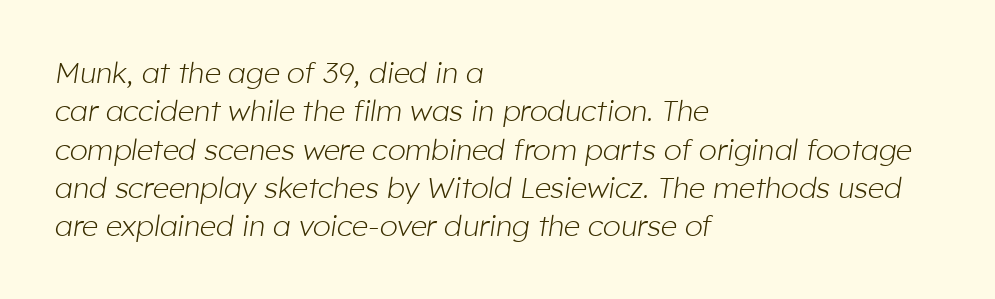
Letters have the restrained weight of plain body copy at most. Short and long lines alike share a common starting point at left. Designer's note — italics engaged. The gap between lines stays unmarked. There is no visible air inserted between adjacent glyphs.
